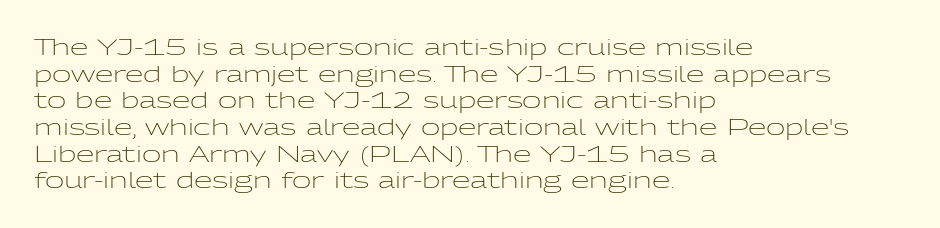
{"italic": "no", "bold": "no", "underline": "no", "align": "left", "line_spacing": "normal", "line_spacing_ratio": 1.27, "letter_spacing": "normal", "letter_spacing_em": 0.0, "glyph_px": 21}
